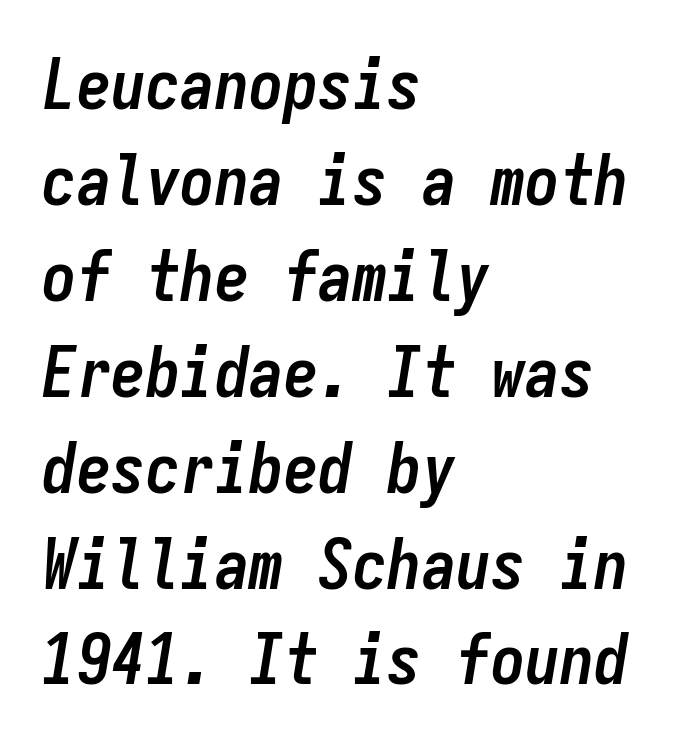
Q: Is the text bold? A: Yes.
Q: Is the text italic (slanted)? A: Yes, it leans right by about 9 degrees.
Q: Is the text underlined? A: No.
Q: How is the paragraph aligned? A: Left-aligned.
Q: Is the spacing between letters normal or unusually wide? A: Normal.
Q: Is the spacing between lines tight, normal or loose? A: Normal.
Q: Width (condensed, normal, or wide)? A: Condensed.
Q: Stroke contrast? A: Low.
Q: x-height? A: Medium.
Q: Monospaced? A: Yes.
